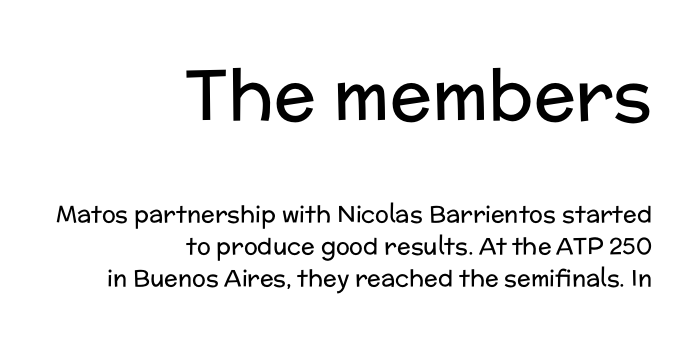
The image shows 70 px regular-weight sans-serif type, upright; set right-aligned, normal line spacing (1.4x), normal letter spacing, not underlined; the first (top) block is 3.04x larger; low stroke contrast and a medium x-height.
